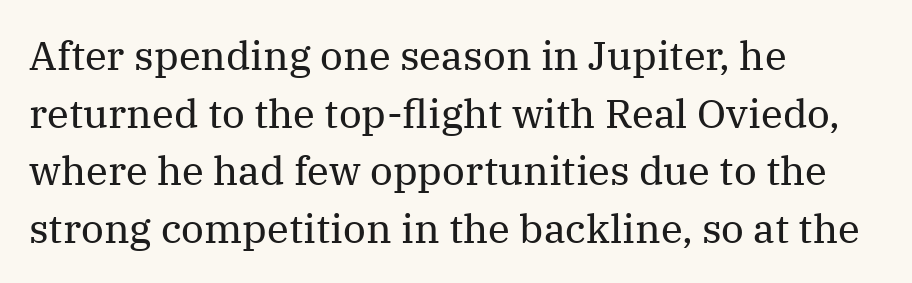
{"serif": "yes", "italic": "no", "bold": "no", "weight": "regular", "width": "normal", "stroke_contrast": "medium", "x_height": "medium", "monospaced": "no", "underline": "no", "align": "left", "line_spacing": "normal", "line_spacing_ratio": 1.44, "letter_spacing": "normal", "letter_spacing_em": 0.0, "glyph_px": 40}
